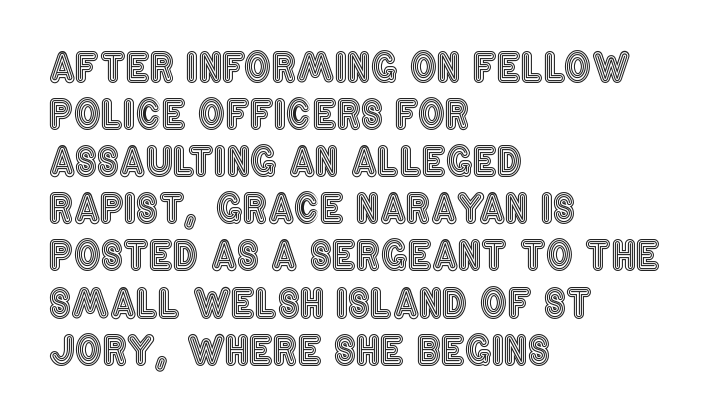
The image shows 38 px condensed type, upright; set left-aligned, line spacing 1.24x, normal letter spacing, not underlined; a large x-height.
